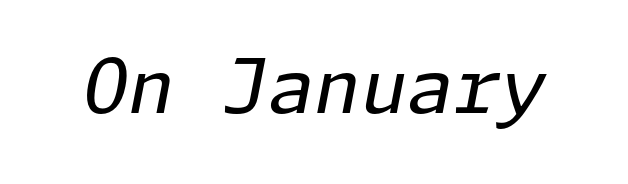
Q: Is the text bold? A: No.
Q: Is the text italic (slanted)? A: Yes, it leans right by about 11 degrees.
Q: Is the text underlined? A: No.
Q: Is the spacing between letters normal or unusually wide? A: Normal.
Q: Width (condensed, normal, or wide)? A: Normal.
Q: Stroke contrast? A: Low.
Q: x-height? A: Medium.
